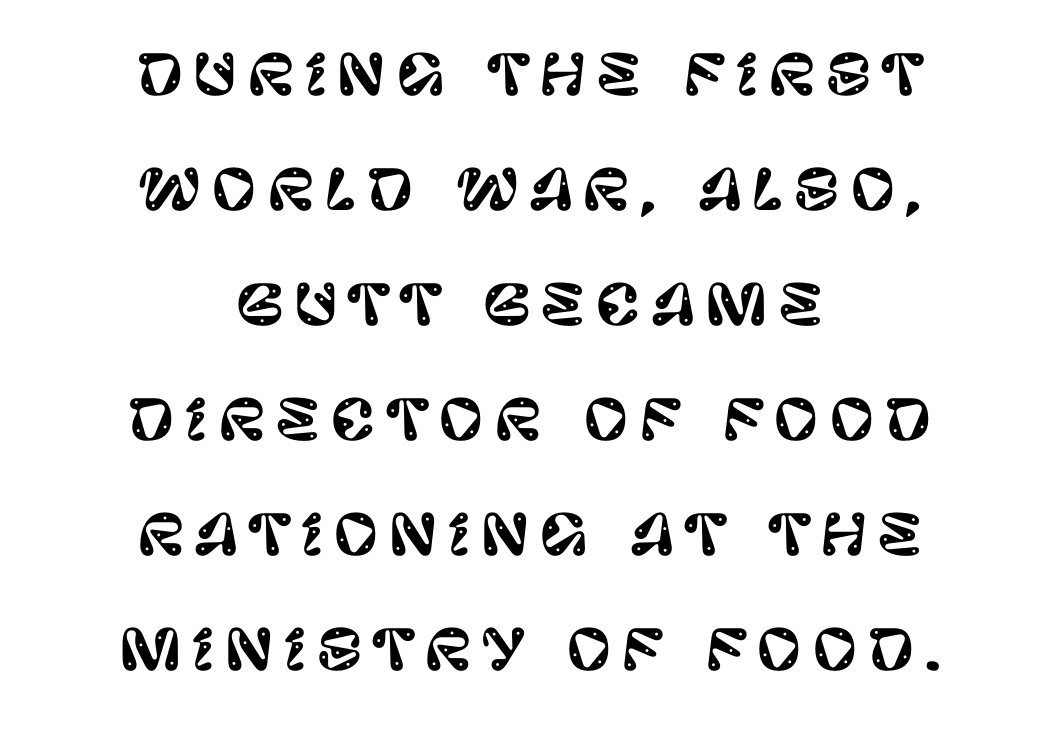
The image shows 55 px sans-serif type; set centered, loose line spacing (2.09x), not underlined; low stroke contrast and a large x-height.
